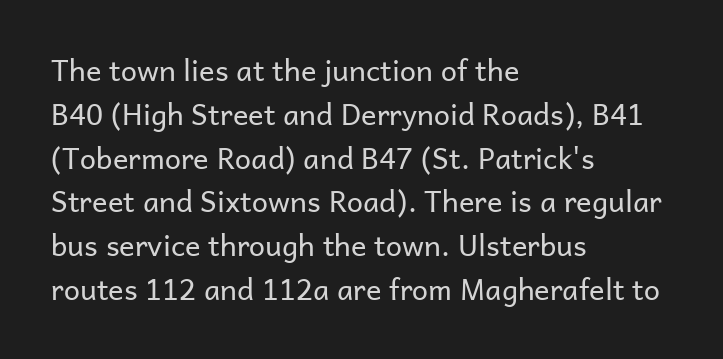
This is not heavy type; no bold has been used. A typesetter would call this proportional, since set widths differ per character. Compared with typical body copy, the letter spacing here is the same. The passage shown is not underscored anywhere.
